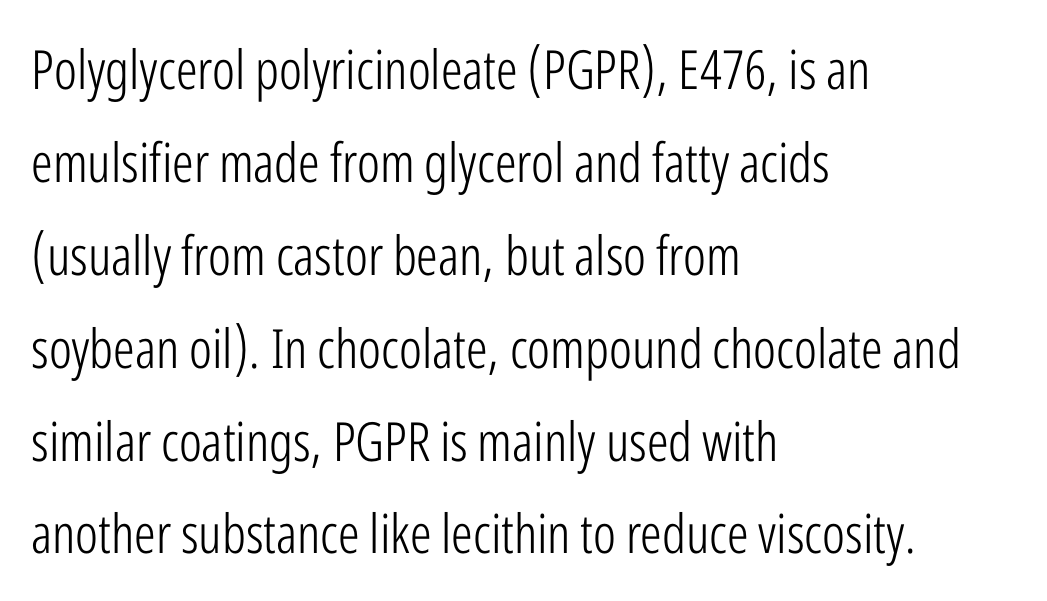
The image shows 54 px light, condensed sans-serif type, upright; set left-aligned, line spacing 1.72x, normal letter spacing, not underlined; low stroke contrast and a medium x-height.
